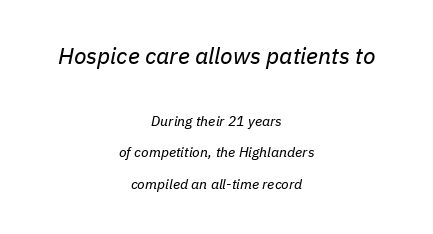
The words here are not underlined. Rows of type keep a wide berth in the vertical direction. Casual observation: everything's sitting right in the middle. This sample uses plain, unmodified letter spacing. This sample uses an oblique cut, with every glyph tilted off the vertical.
